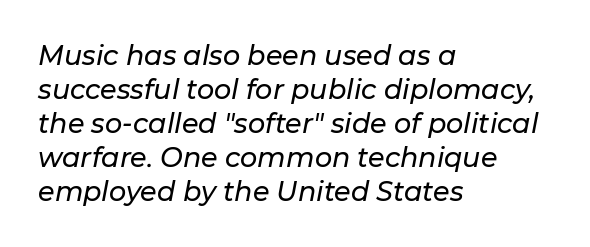
Nobody drew a line under any word here. These lines are set flush left with a ragged right edge. The face used here is rendered with its standard letterfit. Is there much room between lines? A standard amount, neither cramped nor airy.
